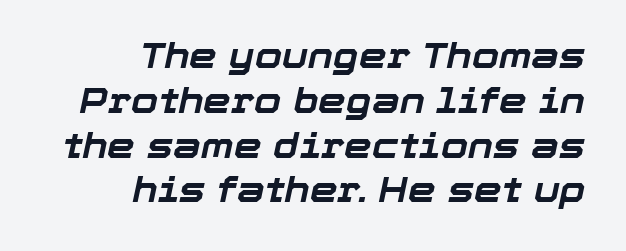
The image shows 35 px bold type, italic (leaning right); set right-aligned, normal line spacing (1.28x), normal letter spacing, not underlined; low stroke contrast and a medium x-height.
